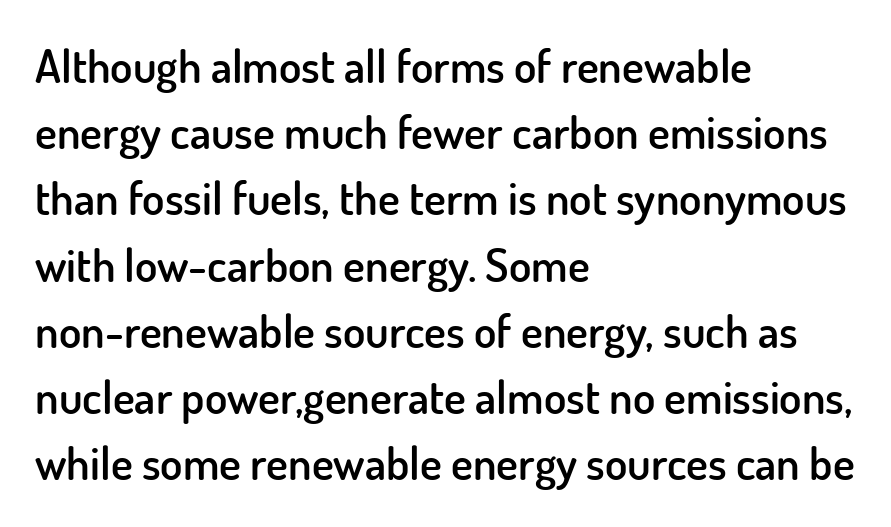
The image shows 46 px semibold sans-serif type, upright; set left-aligned, normal line spacing (1.44x), normal letter spacing, not underlined; low stroke contrast and a small x-height.
